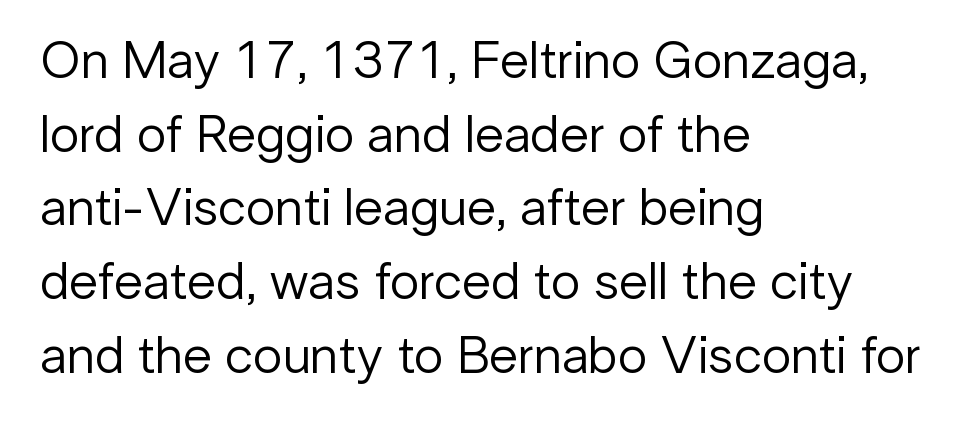
Q: Is the text bold? A: No.
Q: Is the text italic (slanted)? A: No, it is upright.
Q: Is the typeface a serif or a sans-serif typeface? A: Sans-serif.
Q: Is the text underlined? A: No.
Q: How is the paragraph aligned? A: Left-aligned.
Q: Is the spacing between letters normal or unusually wide? A: Normal.
Q: Is the spacing between lines tight, normal or loose? A: Normal.
Q: Width (condensed, normal, or wide)? A: Normal.
Q: Stroke contrast? A: Low.
Q: x-height? A: Medium.
Q: Monospaced? A: No.
